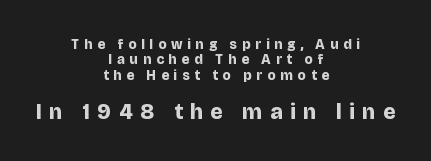
The typesetting leans heavy: a genuine bold. Neither beginnings nor endings align; midpoints do. The composition opens small and finishes big. This is roman type, the default non-slanted kind. You could barely slide anything between these rows. The rendering inserts visible extra space after every character.
